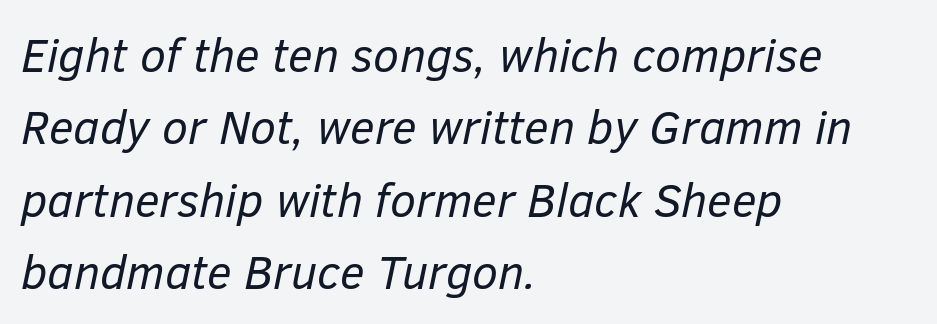
Q: Is the text bold? A: No.
Q: Is the text italic (slanted)? A: Yes, it leans right by about 12 degrees.
Q: Is the text underlined? A: No.
Q: How is the paragraph aligned? A: Left-aligned.
Q: Is the spacing between letters normal or unusually wide? A: Normal.
Q: Is the spacing between lines tight, normal or loose? A: Normal.
Q: Width (condensed, normal, or wide)? A: Normal.
Q: Stroke contrast? A: Low.
Q: x-height? A: Medium.
Q: Monospaced? A: No.
